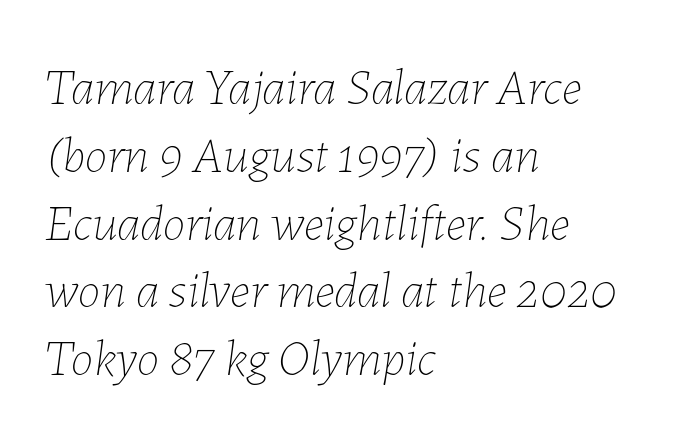
The image shows 51 px thin type, italic (leaning right); set left-aligned, normal line spacing (1.33x), normal letter spacing, not underlined; low stroke contrast and a medium x-height.
